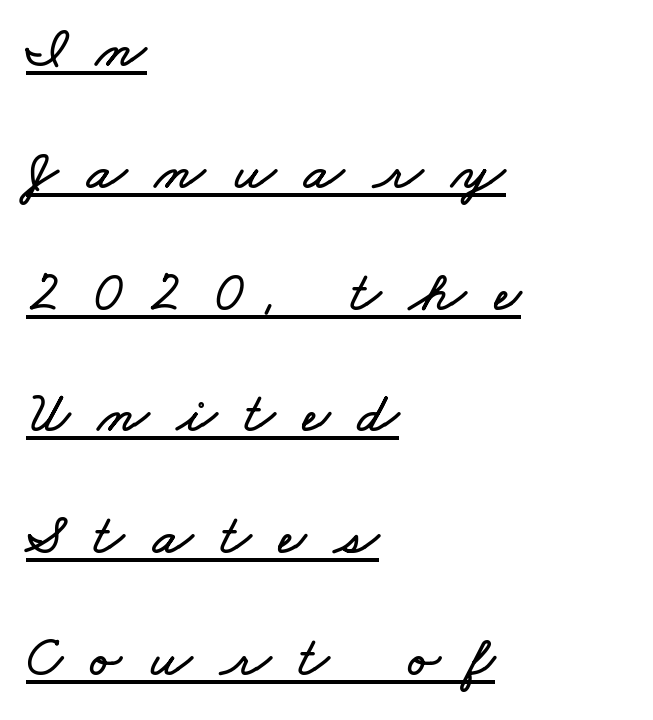
The image shows 58 px wide type; set left-aligned, loose line spacing (2.1x), unusually wide letter spacing (+0.49 em), underlined; low stroke contrast and a small x-height.
